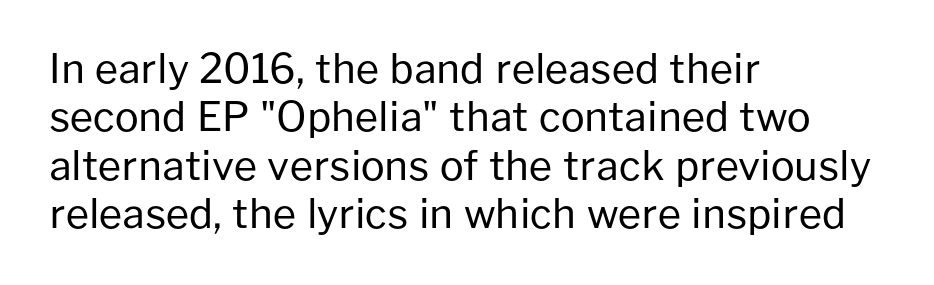
Q: Is the text bold? A: No.
Q: Is the text italic (slanted)? A: No, it is upright.
Q: Is the typeface a serif or a sans-serif typeface? A: Sans-serif.
Q: Is the text underlined? A: No.
Q: How is the paragraph aligned? A: Left-aligned.
Q: Is the spacing between letters normal or unusually wide? A: Normal.
Q: Width (condensed, normal, or wide)? A: Normal.
Q: Stroke contrast? A: Low.
Q: x-height? A: Medium.
Q: Monospaced? A: No.
